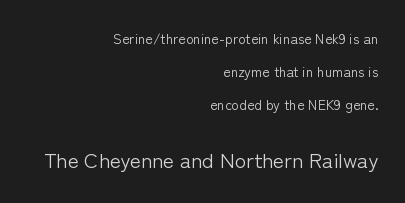
The image shows 21 px text type, upright; set right-aligned, loose line spacing (2.37x), normal letter spacing, not underlined; the second (bottom) block is 1.5x larger.
